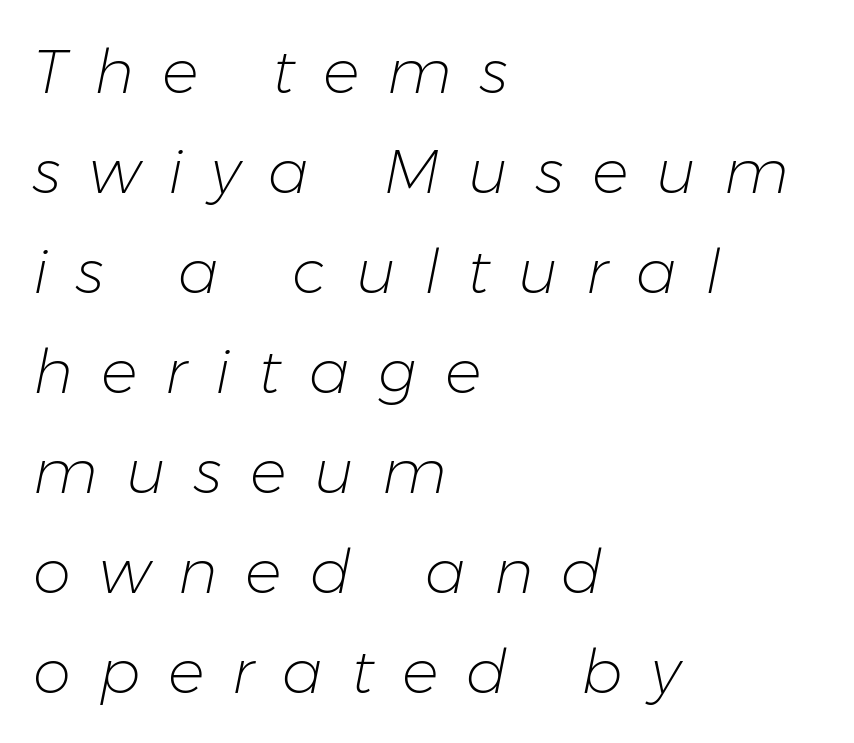
{"italic": "yes", "lean": "right", "slant_degrees": 11, "bold": "no", "weight": "light", "width": "normal", "stroke_contrast": "low", "x_height": "medium", "monospaced": "no", "underline": "no", "align": "left", "line_spacing": "normal", "line_spacing_ratio": 1.64, "letter_spacing": "wide", "letter_spacing_em": 0.46, "glyph_px": 61}
